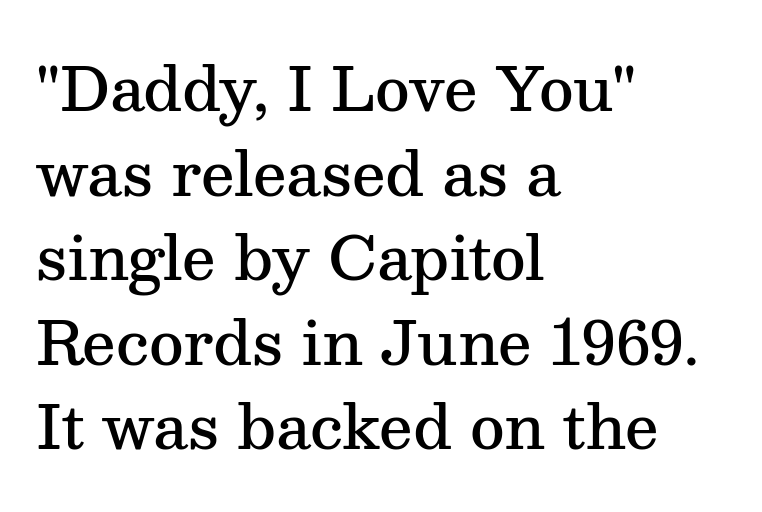
{"serif": "yes", "italic": "no", "bold": "semi", "weight": "semibold", "width": "normal", "stroke_contrast": "medium", "x_height": "medium", "monospaced": "no", "underline": "no", "align": "left", "line_spacing": "normal", "line_spacing_ratio": 1.41, "letter_spacing": "normal", "letter_spacing_em": 0.0, "glyph_px": 60}
